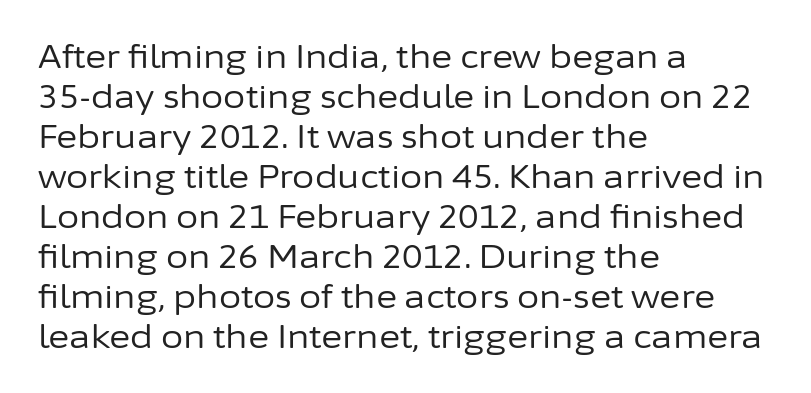
Q: Is the text bold? A: No.
Q: Is the text italic (slanted)? A: No, it is upright.
Q: Is the typeface a serif or a sans-serif typeface? A: Sans-serif.
Q: Is the text underlined? A: No.
Q: How is the paragraph aligned? A: Left-aligned.
Q: Is the spacing between letters normal or unusually wide? A: Normal.
Q: Is the spacing between lines tight, normal or loose? A: Normal.
Q: Width (condensed, normal, or wide)? A: Normal.
Q: Stroke contrast? A: Low.
Q: x-height? A: Medium.
Q: Monospaced? A: No.
